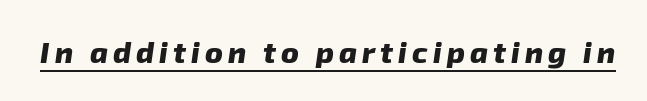
{"serif": "no", "bold": "yes", "weight": "heavy", "width": "normal", "stroke_contrast": "low", "x_height": "medium", "monospaced": "no", "underline": "yes", "glyph_px": 30}
